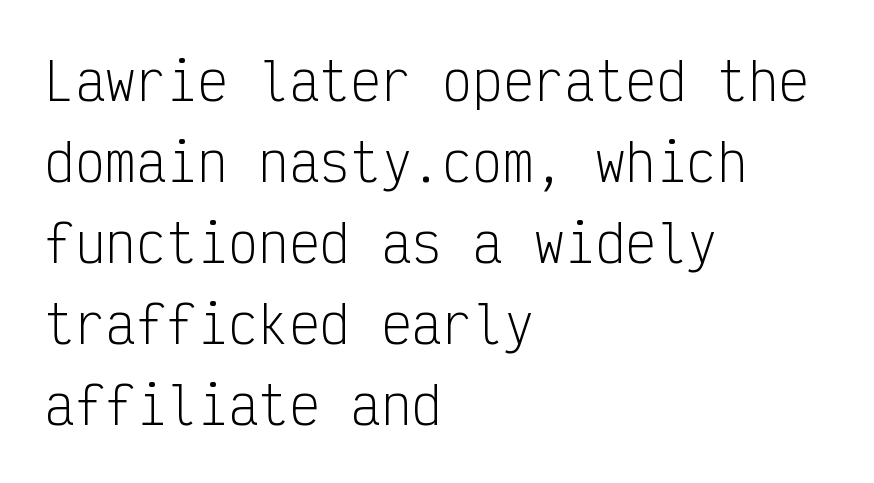
Q: Is the text bold? A: No.
Q: Is the text italic (slanted)? A: No, it is upright.
Q: Is the typeface a serif or a sans-serif typeface? A: Sans-serif.
Q: Is the text underlined? A: No.
Q: How is the paragraph aligned? A: Left-aligned.
Q: Is the spacing between letters normal or unusually wide? A: Normal.
Q: Is the spacing between lines tight, normal or loose? A: Normal.
Q: Width (condensed, normal, or wide)? A: Condensed.
Q: Stroke contrast? A: Low.
Q: x-height? A: Medium.
Q: Monospaced? A: Yes.
